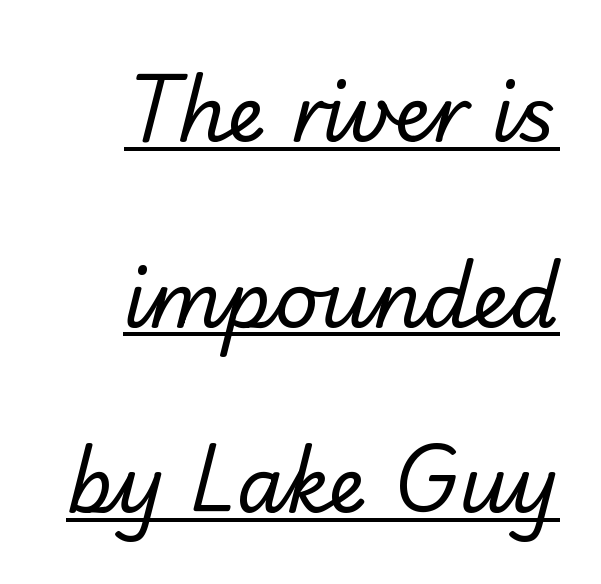
{"serif": "no", "bold": "no", "weight": "regular", "width": "normal", "stroke_contrast": "low", "x_height": "small", "monospaced": "no", "underline": "yes", "align": "right", "line_spacing": "loose", "line_spacing_ratio": 2.41, "letter_spacing": "normal", "letter_spacing_em": 0.0, "glyph_px": 77}
